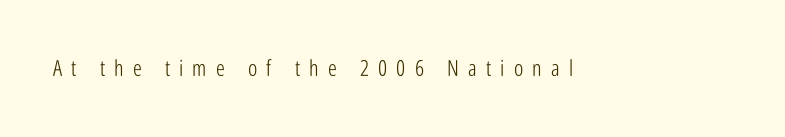
The image shows 22 px text type, upright; set unusually wide letter spacing (+0.42 em), not underlined.
